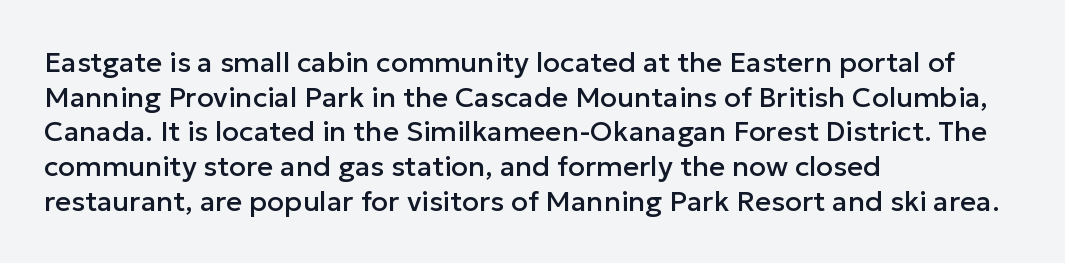
{"serif": "no", "italic": "no", "width": "normal", "stroke_contrast": "low", "x_height": "medium", "monospaced": "no", "underline": "no", "align": "left", "line_spacing_ratio": 1.24, "letter_spacing": "normal", "letter_spacing_em": 0.0, "glyph_px": 28}
